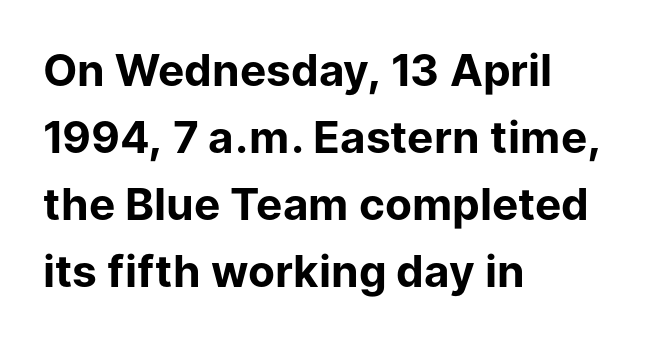
The typesetting leans heavy: a genuine bold. Upright lettering throughout. Anything drawn beneath the words? Only blank space. Regarding leading, the lines here are spaced in the standard way. The face used here is rendered with its standard letterfit. Note: no serifs on the glyphs.
